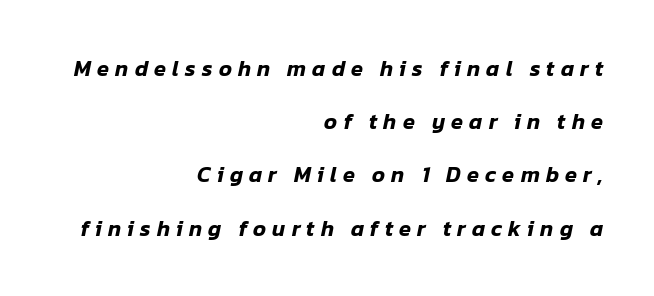
Display-style spreading of the glyphs; the letterfit is very open. These lines are set flush right with a ragged left edge. The axis of the letterforms is tilted away from vertical. Underlining? Definitely not there.
